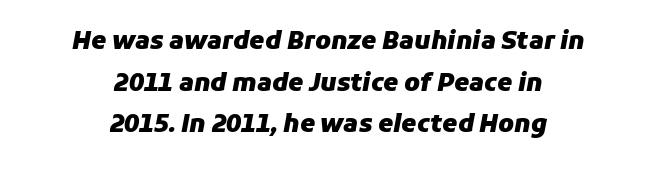
The image shows 24 px bold type, italic (leaning right); set centered, line spacing 1.73x, normal letter spacing, not underlined.
